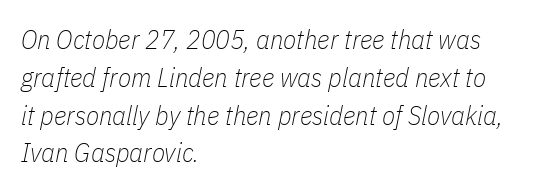
Q: Is the text bold? A: No.
Q: Is the text italic (slanted)? A: Yes, it leans right by about 11 degrees.
Q: Is the text underlined? A: No.
Q: How is the paragraph aligned? A: Left-aligned.
Q: Is the spacing between letters normal or unusually wide? A: Normal.
Q: Is the spacing between lines tight, normal or loose? A: Normal.
